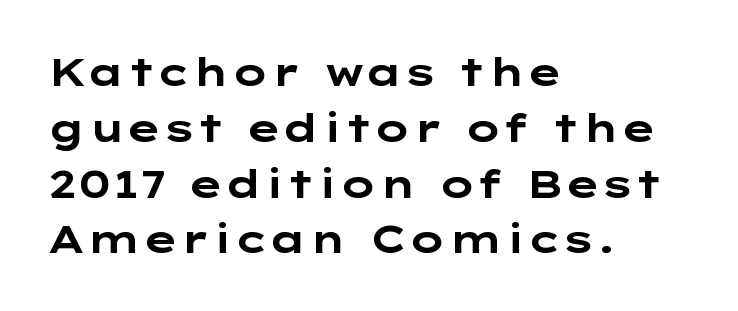
The image shows 39 px bold, wide sans-serif type, upright; set left-aligned, normal line spacing (1.43x), normal letter spacing, not underlined; low stroke contrast and a medium x-height.
